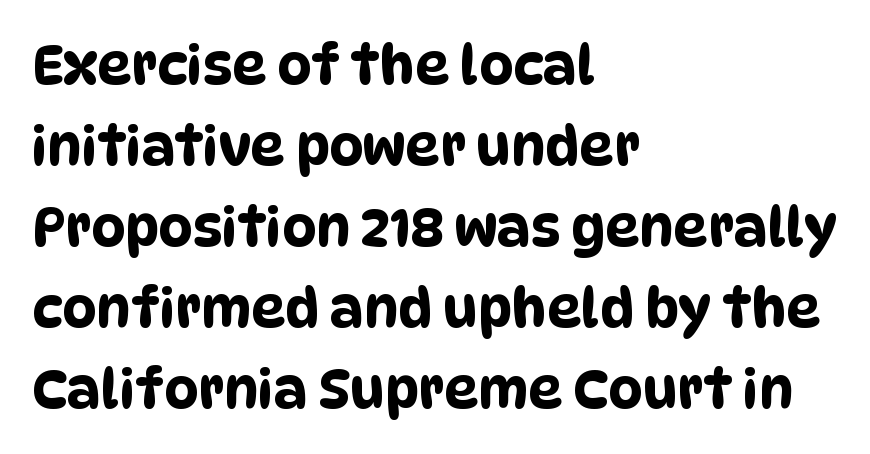
{"serif": "no", "width": "condensed", "stroke_contrast": "low", "x_height": "large", "monospaced": "no", "underline": "no", "align": "left", "line_spacing": "normal", "line_spacing_ratio": 1.5, "letter_spacing": "normal", "letter_spacing_em": 0.0, "glyph_px": 54}
